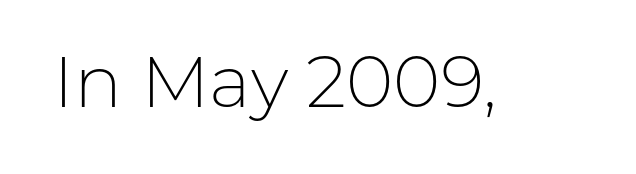
Bare-footed words on every line. Proportional: the letters do not fall into vertical columns. These lines keep a tight, regular rhythm from letter to letter. Compared with a typical body face, this is equally light or lighter still. The letters stand straight up with perfectly vertical stems.
